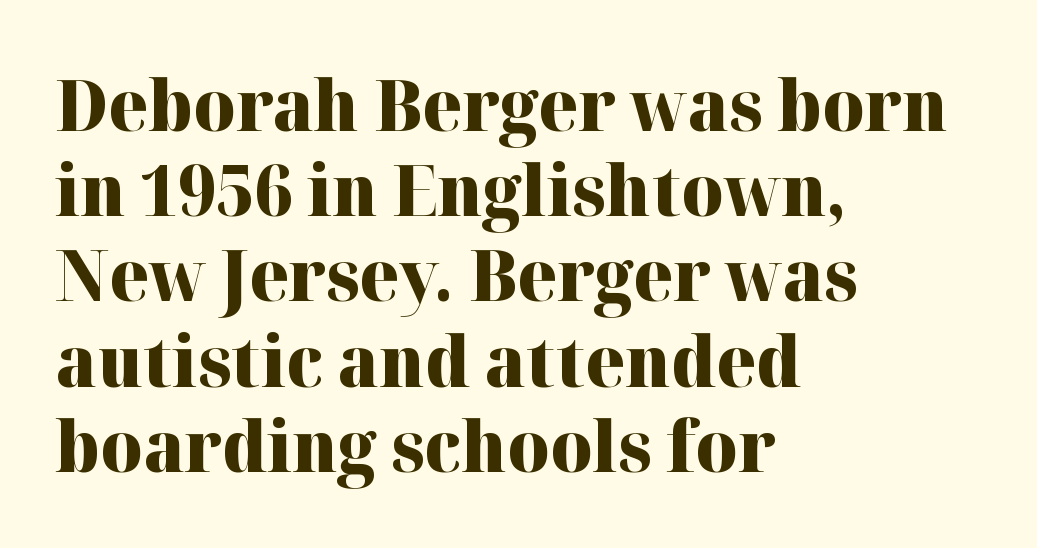
Q: Is the text bold? A: Yes.
Q: Is the text italic (slanted)? A: No, it is upright.
Q: Is the typeface a serif or a sans-serif typeface? A: Serif.
Q: Is the text underlined? A: No.
Q: How is the paragraph aligned? A: Left-aligned.
Q: Is the spacing between letters normal or unusually wide? A: Normal.
Q: Width (condensed, normal, or wide)? A: Normal.
Q: Stroke contrast? A: High.
Q: x-height? A: Medium.
Q: Monospaced? A: No.
